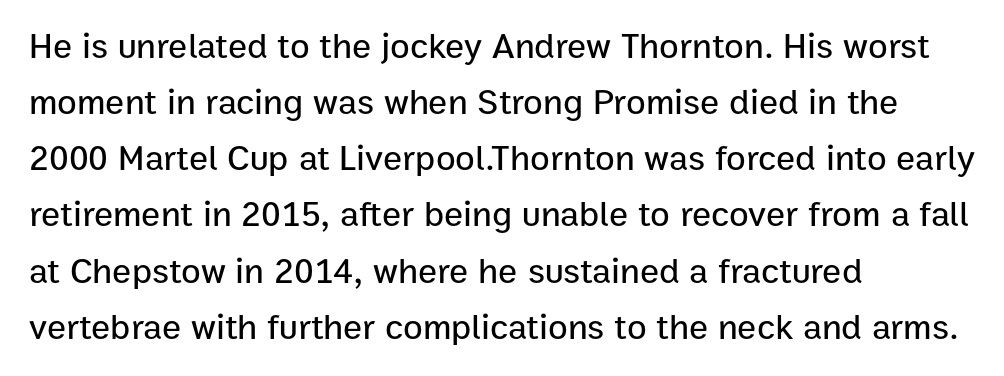
The specimen omits any rule beneath the text block's lines. Standard letterfit; no display-style spreading of the glyphs. Unlike italic type, these characters show no tilt at all. A typesetter would call this proportional, since set widths differ per character. Rows of type keep a routine distance in the vertical direction. Is the block centered? No — it sits flush against the left margin.
